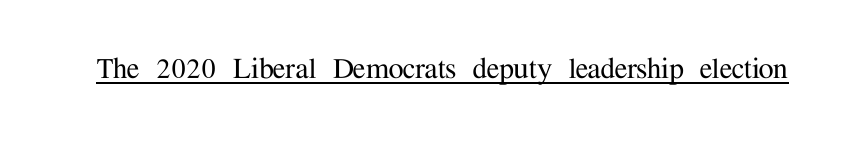
Proportional: the letters do not fall into vertical columns. When letters stand straight like this, we call the style roman or upright. Tracking here is standard; glyphs follow each other at the usual distance. Underlined type. The type family on display is of the serif kind.
